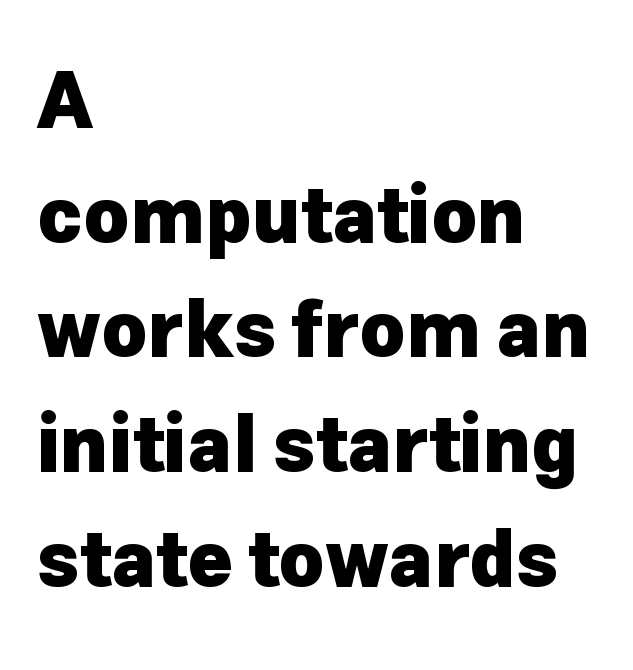
{"serif": "no", "italic": "no", "bold": "yes", "weight": "heavy", "width": "normal", "stroke_contrast": "low", "x_height": "medium", "monospaced": "no", "underline": "no", "align": "left", "line_spacing": "normal", "line_spacing_ratio": 1.49, "letter_spacing": "normal", "letter_spacing_em": 0.0, "glyph_px": 77}
